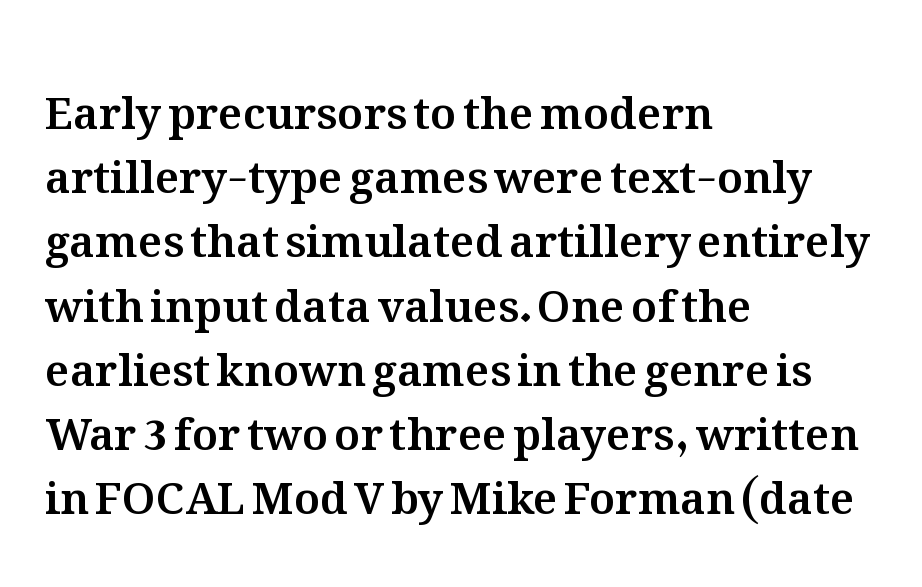
{"italic": "no", "width": "normal", "stroke_contrast": "medium", "x_height": "medium", "monospaced": "no", "underline": "no", "align": "left", "line_spacing": "normal", "line_spacing_ratio": 1.46, "letter_spacing": "normal", "letter_spacing_em": 0.0, "glyph_px": 44}
